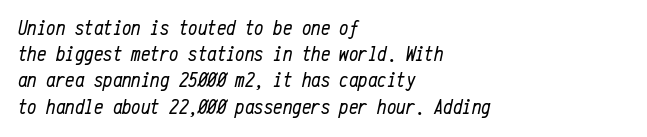
Default kerning and tracking; the words read as compact shapes. The letters are slanted; this is an italic face. Leading: standard. Honestly, there is no underline to notice here at all.
